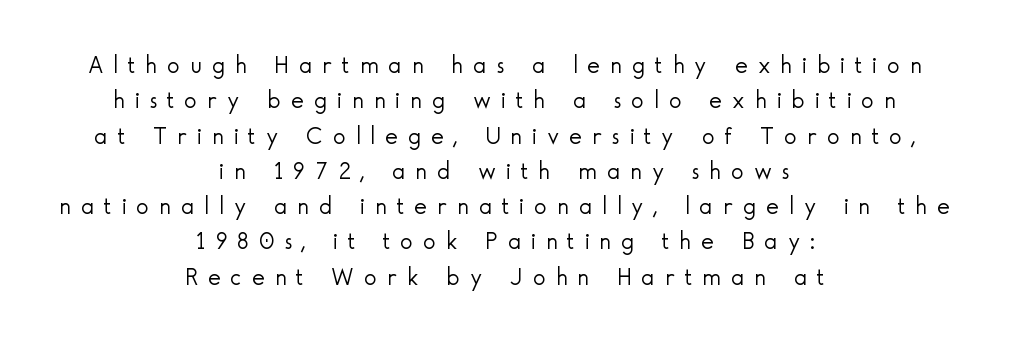
Q: Is the text bold? A: No.
Q: Is the text italic (slanted)? A: No, it is upright.
Q: Is the text underlined? A: No.
Q: How is the paragraph aligned? A: Centered.
Q: Is the spacing between letters normal or unusually wide? A: Unusually wide.
Q: Is the spacing between lines tight, normal or loose? A: Normal.
